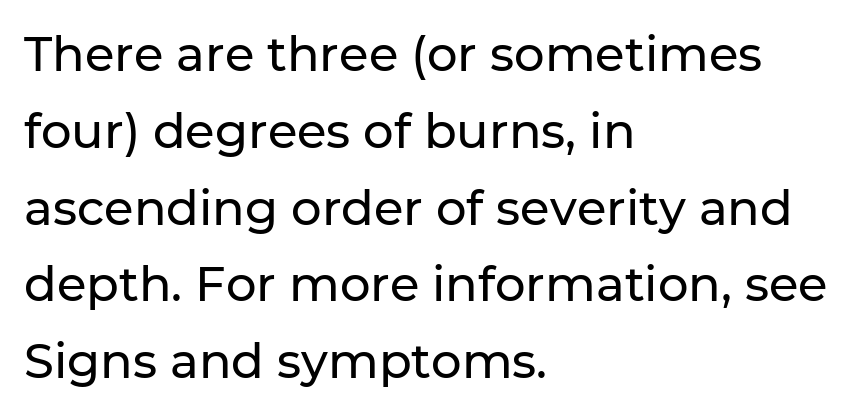
Q: Is the text italic (slanted)? A: No, it is upright.
Q: Is the typeface a serif or a sans-serif typeface? A: Sans-serif.
Q: Is the text underlined? A: No.
Q: How is the paragraph aligned? A: Left-aligned.
Q: Is the spacing between letters normal or unusually wide? A: Normal.
Q: Is the spacing between lines tight, normal or loose? A: Normal.
Q: Width (condensed, normal, or wide)? A: Normal.
Q: Stroke contrast? A: Low.
Q: x-height? A: Medium.
Q: Monospaced? A: No.
